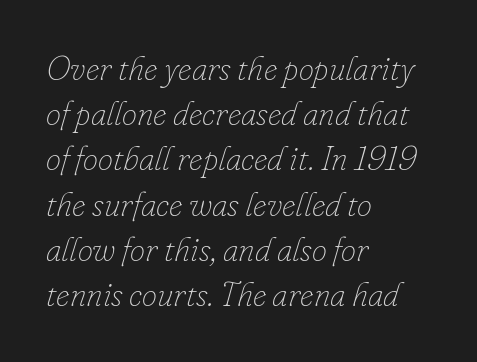
Words float on clear page, feet unadorned. The horizontal fit of the characters is conventional and even. Letters have the restrained weight of plain body copy at most. Think of a printed novel: that variable character pitch is what you see here. This sample uses an oblique cut, with every glyph tilted off the vertical. These lines are set flush left with a ragged right edge.
